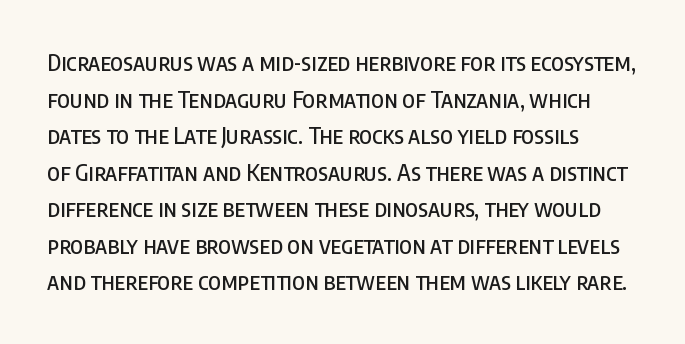
{"italic": "no", "underline": "no", "align": "left", "line_spacing": "normal", "line_spacing_ratio": 1.59, "letter_spacing": "normal", "letter_spacing_em": 0.0, "glyph_px": 23}
